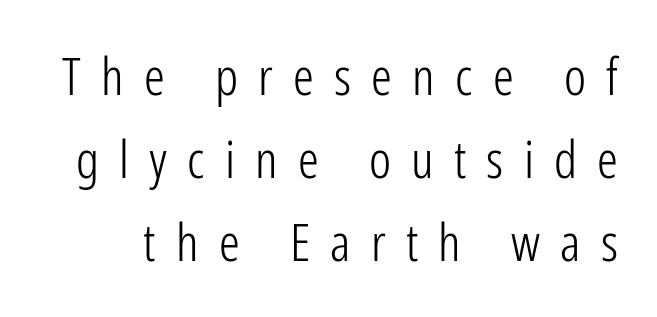
{"serif": "no", "italic": "no", "bold": "no", "weight": "light", "width": "condensed", "stroke_contrast": "low", "x_height": "medium", "monospaced": "no", "underline": "no", "line_spacing": "normal", "line_spacing_ratio": 1.6, "letter_spacing": "wide", "letter_spacing_em": 0.39, "glyph_px": 52}
